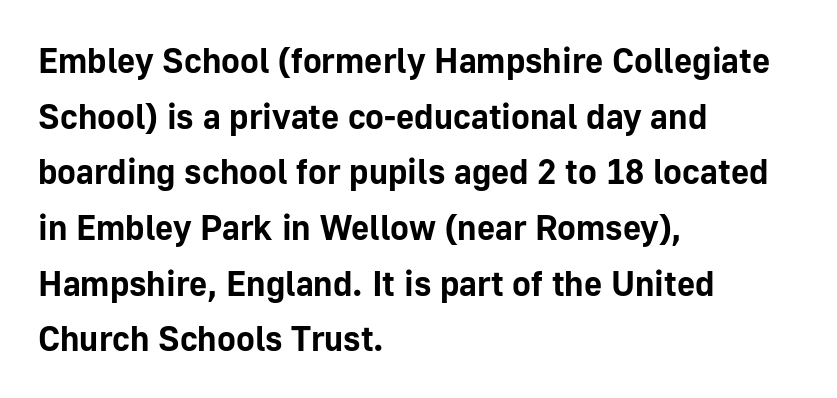
This sample has the flowing, uneven cadence of proportional lettering. The strokes are fattened all the way to bold. Here the glyphs are tracked normally, forming tight word shapes. Just letters on the line, the space beneath them empty. Regarding leading, the lines here are spaced in the standard way.
